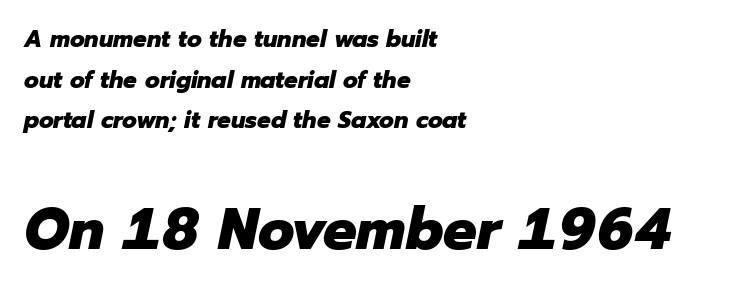
Summary of vertical rhythm: regular, with standard interline spacing. Letters rest on an invisible, unmarked baseline. The letters advance in unequal steps, a hallmark of proportional type. A typesetter would call this zero additional tracking. Would a proofreader flag this as italicized? Yes. The rendering enlarges the type as you move from the upper chunk to the lower.
